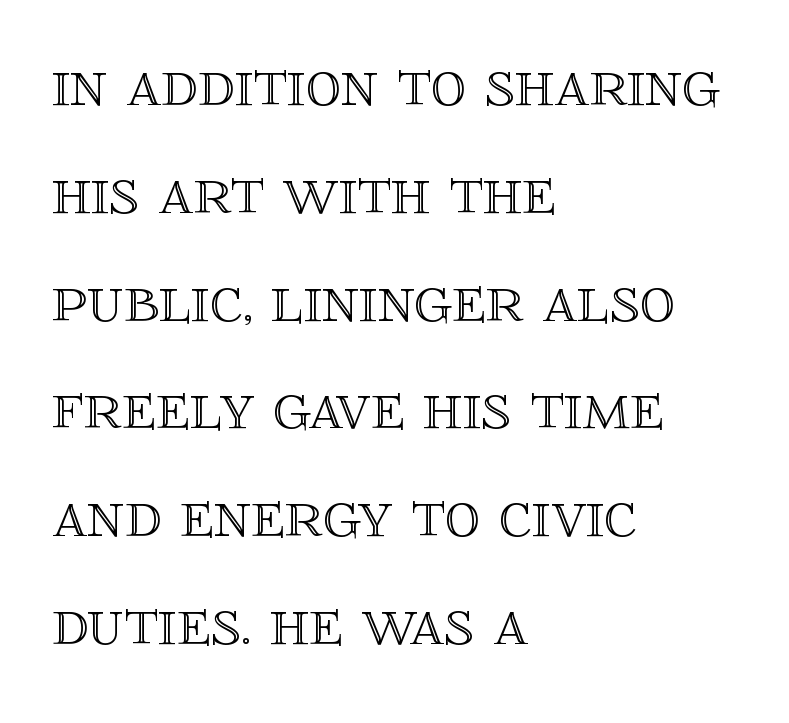
{"italic": "no", "width": "normal", "x_height": "large", "monospaced": "no", "underline": "no", "align": "left", "line_spacing": "normal", "line_spacing_ratio": 1.54, "letter_spacing": "normal", "letter_spacing_em": 0.0, "glyph_px": 70}
